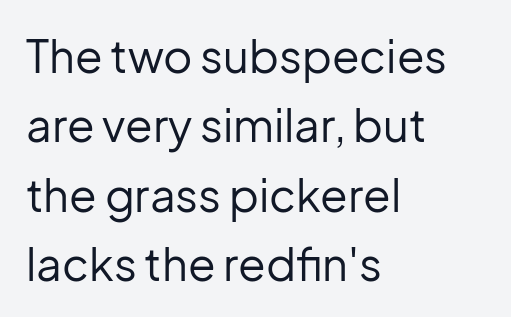
Q: Is the text bold? A: No.
Q: Is the text italic (slanted)? A: No, it is upright.
Q: Is the typeface a serif or a sans-serif typeface? A: Sans-serif.
Q: Is the text underlined? A: No.
Q: How is the paragraph aligned? A: Left-aligned.
Q: Is the spacing between letters normal or unusually wide? A: Normal.
Q: Is the spacing between lines tight, normal or loose? A: Normal.
Q: Width (condensed, normal, or wide)? A: Normal.
Q: Stroke contrast? A: Low.
Q: x-height? A: Medium.
Q: Monospaced? A: No.
